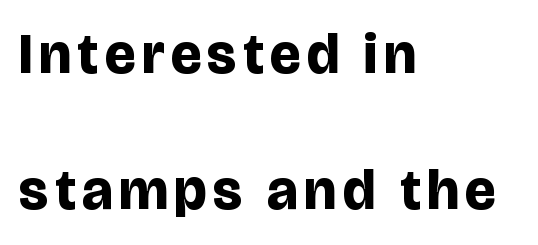
{"serif": "no", "italic": "no", "bold": "yes", "weight": "bold", "width": "normal", "stroke_contrast": "low", "x_height": "large", "monospaced": "no", "underline": "no", "align": "left", "line_spacing": "loose", "line_spacing_ratio": 2.39, "glyph_px": 57}
